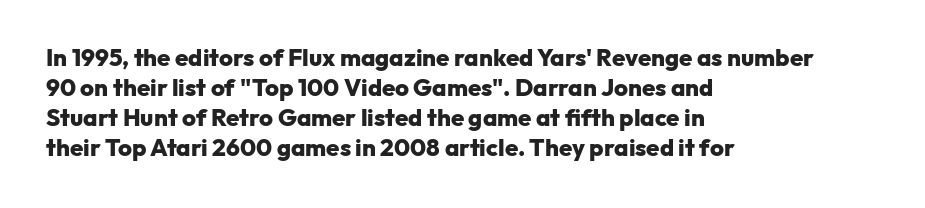
Q: Is the text bold? A: Yes.
Q: Is the text italic (slanted)? A: No, it is upright.
Q: Is the text underlined? A: No.
Q: How is the paragraph aligned? A: Left-aligned.
Q: Is the spacing between letters normal or unusually wide? A: Normal.
Q: Is the spacing between lines tight, normal or loose? A: Normal.
